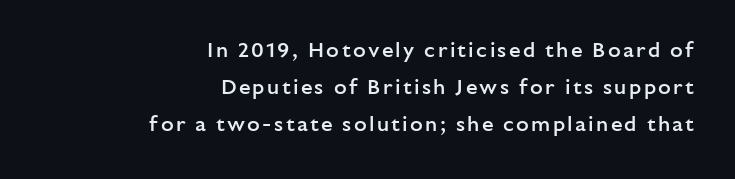
{"italic": "no", "bold": "semi", "underline": "no", "align": "right", "line_spacing_ratio": 1.77, "glyph_px": 21}
